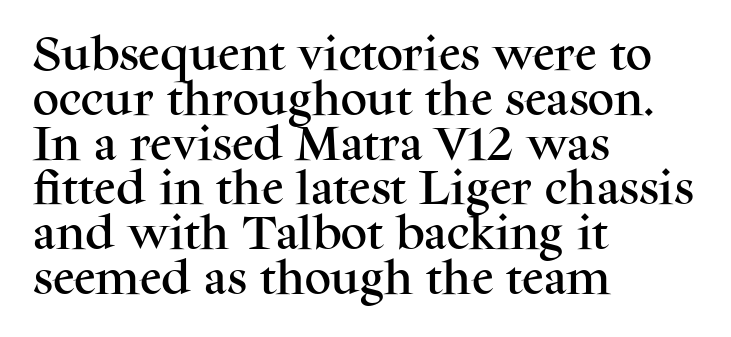
{"serif": "yes", "italic": "no", "width": "normal", "stroke_contrast": "medium", "x_height": "medium", "monospaced": "no", "underline": "no", "align": "left", "line_spacing_ratio": 1.21, "letter_spacing": "normal", "letter_spacing_em": 0.0, "glyph_px": 37}
